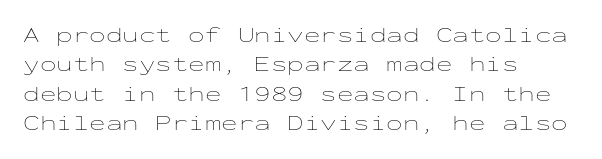
Bare-footed words on every line. Every stem runs plumb, perpendicular to the baseline. The typesetting does not lean heavy: it is not bold. Tracking value appears to be zero — textbook default spacing. The vertical gap from one line to the next is medium.
